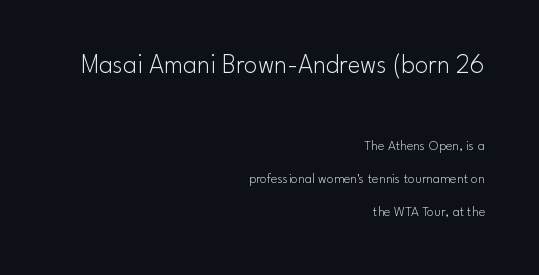
Summary of vertical rhythm: relaxed, with wide interline spacing. These lines stack with their right ends in a neat column. The font is comparable to plain body text, perhaps lighter. Does extra space separate the letters? No, they use regular spacing. Here the first block reads like a headline and the second like body copy. Posture: upright roman.
